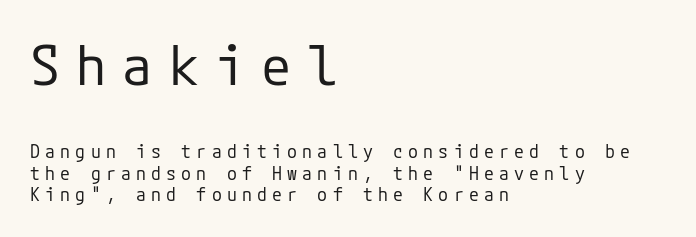
Is the lower block the larger one? No — the upper block carries the bigger type. Where is the straight margin? On the left. Heaviness? Minimal to ordinary, like unemphasized prose. I'd call this a sans setting — the letters go barefoot. Quick note: not italic, upright. There is plenty of visible air inserted between adjacent glyphs.
